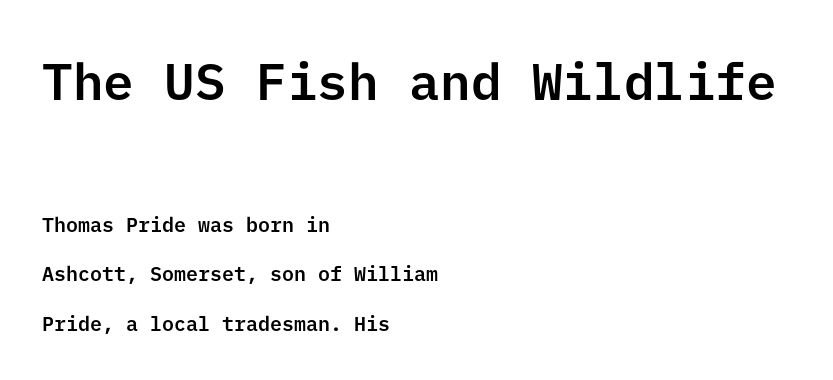
Where is the straight margin? On the left. No extra tracking has been applied to these lines. Note: larger setting up top, smaller setting below. Does the lettering tilt? It doesn't — this is upright. I'd call this a sans setting — the letters go barefoot. Anything drawn beneath the words? Only blank space.
